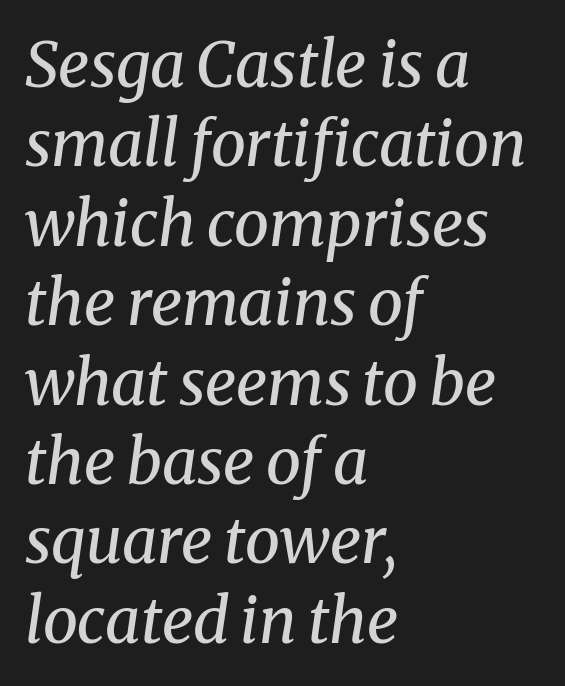
{"serif": "yes", "italic": "yes", "lean": "right", "slant_degrees": 8, "bold": "no", "weight": "regular", "width": "normal", "stroke_contrast": "medium", "x_height": "medium", "monospaced": "no", "underline": "no", "align": "left", "line_spacing": "normal", "line_spacing_ratio": 1.26, "letter_spacing": "normal", "letter_spacing_em": 0.0, "glyph_px": 63}
